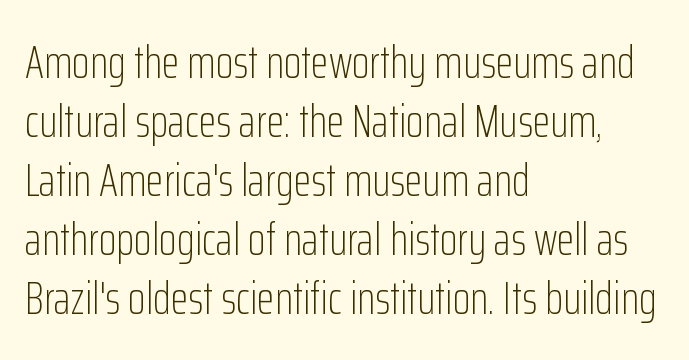
Q: Is the text bold? A: No.
Q: Is the text italic (slanted)? A: No, it is upright.
Q: Is the typeface a serif or a sans-serif typeface? A: Sans-serif.
Q: Is the text underlined? A: No.
Q: How is the paragraph aligned? A: Left-aligned.
Q: Is the spacing between letters normal or unusually wide? A: Normal.
Q: Is the spacing between lines tight, normal or loose? A: Normal.
Q: Width (condensed, normal, or wide)? A: Condensed.
Q: Stroke contrast? A: Low.
Q: x-height? A: Medium.
Q: Monospaced? A: No.
